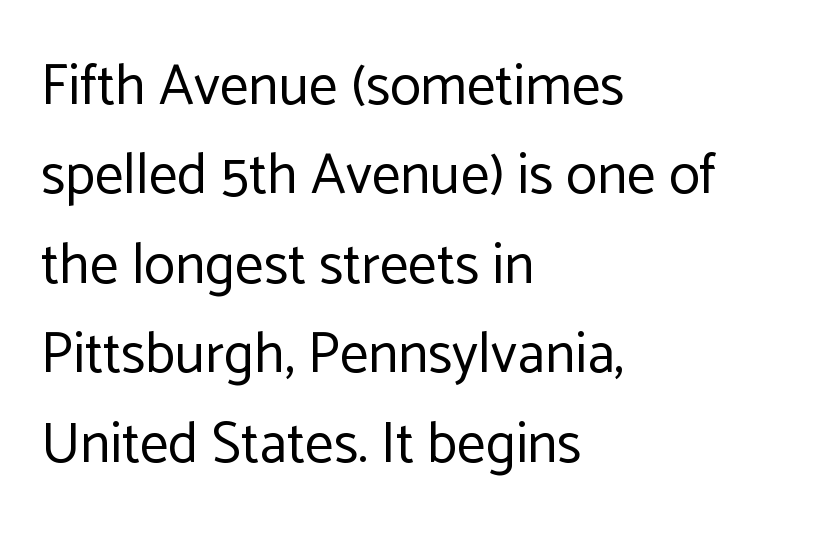
This rendering features lettering with no underline. The weight tops out at a normal text grade. A typesetter would call this proportional, since set widths differ per character. Left-aligned paragraph, ragged on the right. Serif or sans? Sans — the stroke terminals are bare. Normally led — the rows are evenly, conventionally spaced.
